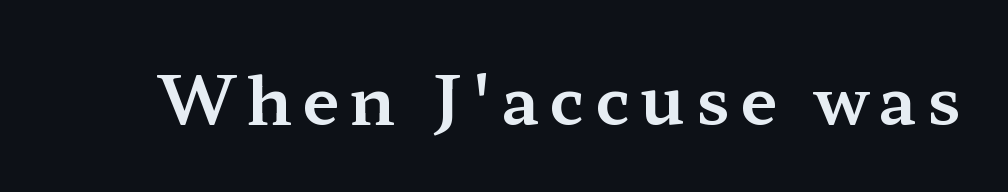
Q: Is the text italic (slanted)? A: No, it is upright.
Q: Is the typeface a serif or a sans-serif typeface? A: Serif.
Q: Is the text underlined? A: No.
Q: Width (condensed, normal, or wide)? A: Wide.
Q: Stroke contrast? A: Medium.
Q: x-height? A: Medium.
Q: Monospaced? A: No.
